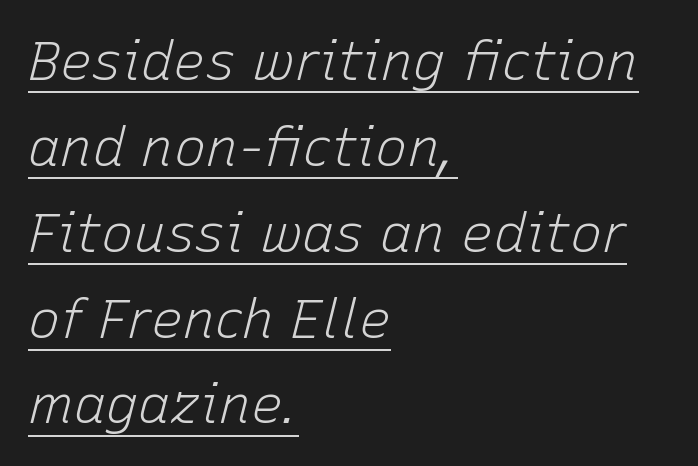
{"italic": "yes", "lean": "right", "slant_degrees": 15, "bold": "no", "weight": "light", "width": "normal", "stroke_contrast": "low", "x_height": "medium", "monospaced": "no", "underline": "yes", "align": "left", "line_spacing": "normal", "line_spacing_ratio": 1.59, "letter_spacing": "normal", "letter_spacing_em": 0.0, "glyph_px": 54}
